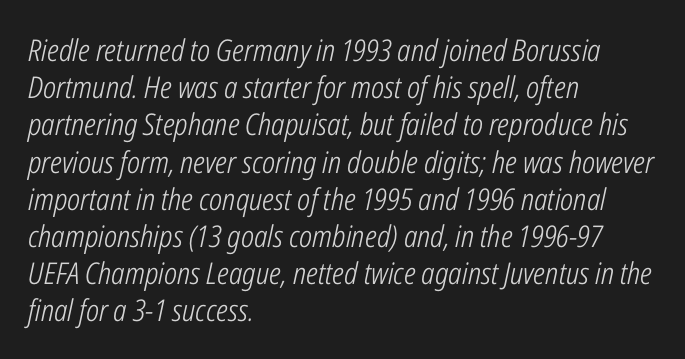
Summary of weight: not heavy and not bold. You could call the tracking neutral — neither tight nor loose. Does the lettering tilt? It does — this is italic. Where is the straight margin? On the left. The passage shown is typed in a proportional face where columns would drift. Underline: absent.
